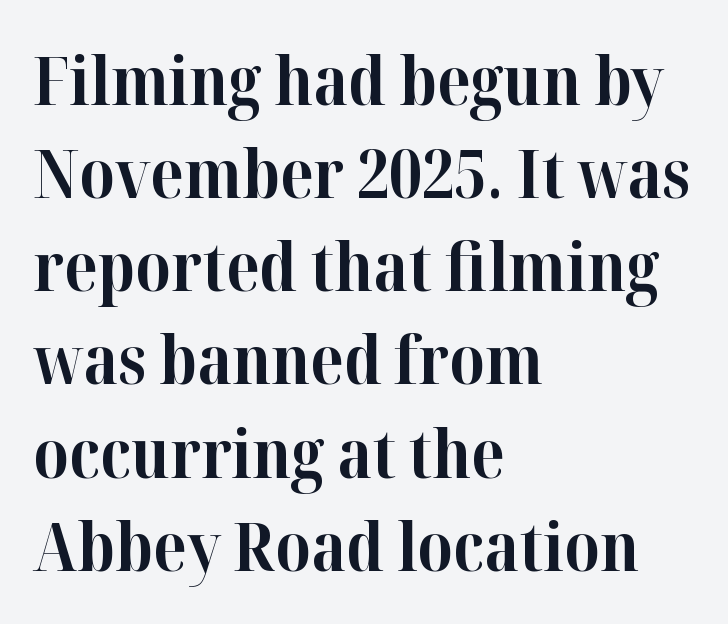
{"serif": "yes", "italic": "no", "bold": "yes", "weight": "bold", "width": "normal", "stroke_contrast": "high", "x_height": "medium", "monospaced": "no", "underline": "no", "align": "left", "line_spacing": "normal", "line_spacing_ratio": 1.39, "letter_spacing": "normal", "letter_spacing_em": 0.0, "glyph_px": 67}
